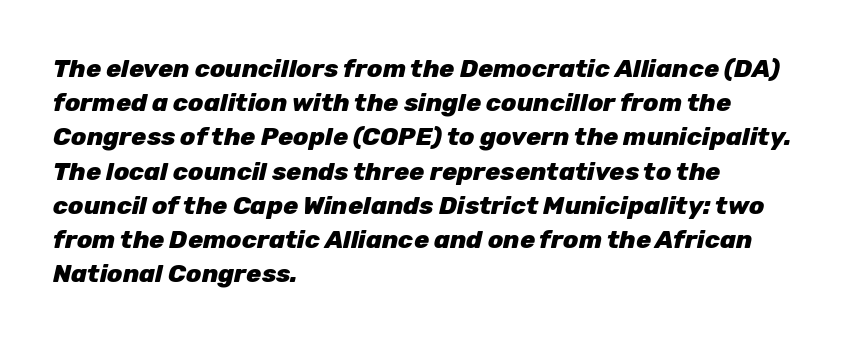
{"italic": "yes", "lean": "right", "slant_degrees": 12, "bold": "yes", "underline": "no", "align": "left", "line_spacing": "normal", "line_spacing_ratio": 1.37, "letter_spacing": "normal", "letter_spacing_em": 0.0, "glyph_px": 25}
